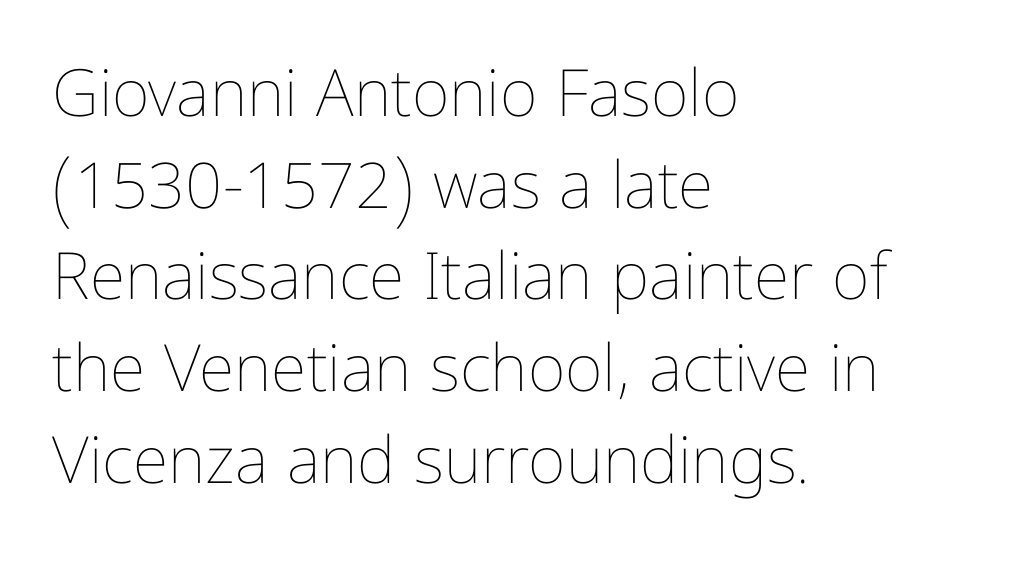
The image shows 65 px thin, condensed type, upright; set left-aligned, normal line spacing (1.41x), normal letter spacing, not underlined; low stroke contrast and a medium x-height.
